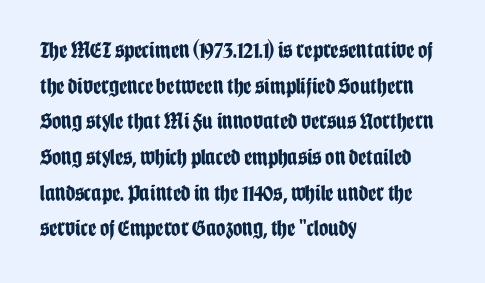
Q: Is the text bold? A: Yes.
Q: Is the text italic (slanted)? A: No, it is upright.
Q: Is the text underlined? A: No.
Q: How is the paragraph aligned? A: Left-aligned.
Q: Is the spacing between letters normal or unusually wide? A: Normal.
Q: Is the spacing between lines tight, normal or loose? A: Normal.
